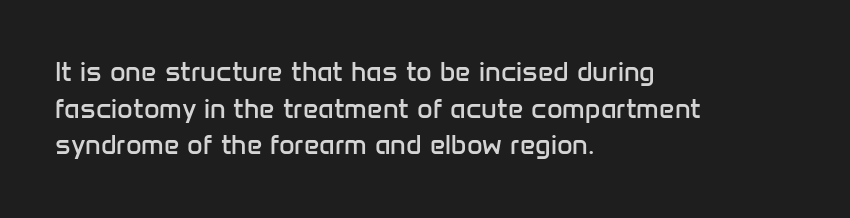
Q: Is the text bold? A: No.
Q: Is the text italic (slanted)? A: No, it is upright.
Q: Is the text underlined? A: No.
Q: How is the paragraph aligned? A: Left-aligned.
Q: Is the spacing between letters normal or unusually wide? A: Normal.
Q: Is the spacing between lines tight, normal or loose? A: Normal.
